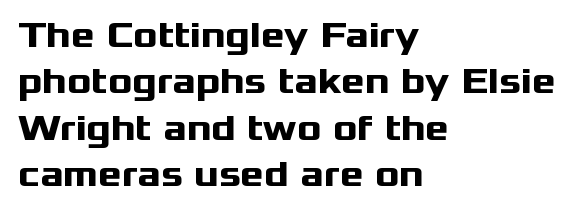
The image shows 36 px heavy, wide sans-serif type, upright; set left-aligned, normal line spacing (1.29x), normal letter spacing, not underlined; medium stroke contrast and a medium x-height.
